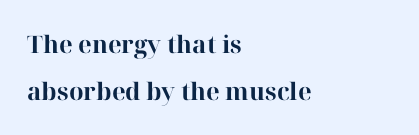
{"italic": "no", "bold": "yes", "underline": "no", "align": "left", "line_spacing": "loose", "line_spacing_ratio": 1.95, "letter_spacing": "normal", "letter_spacing_em": 0.0, "glyph_px": 24}
